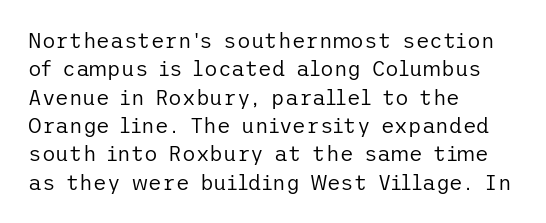
Evenly set lines give the paragraph a standard silhouette. Students, note that the glyphs here touch the page at normal intervals. In terms of posture, this sample is upright. Typeset ragged right — the left edge is the straight one.
